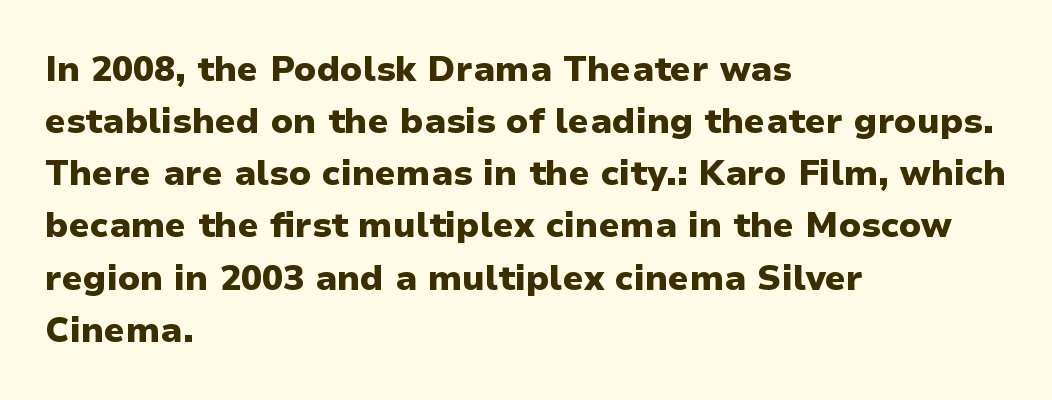
In terms of letterspacing, this is plain default setting. I'd call this a sans setting — the letters go barefoot. Here the designer chose a conventional face with non-uniform glyph widths. Bold? Absolutely — the strokes are thick and heavy. Compared with typical paragraphs, the rows here are spaced about the same. These lines were composed using upright roman letters.
